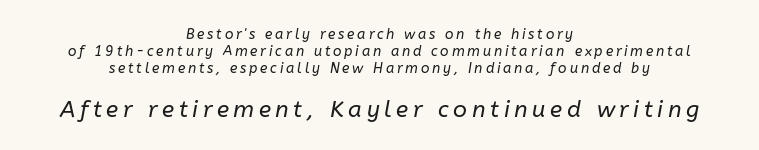
Q: Is the text bold? A: No.
Q: Is the text italic (slanted)? A: Yes, it leans right by about 10 degrees.
Q: Is the text underlined? A: No.
Q: How is the paragraph aligned? A: Centered.
Q: Is the spacing between letters normal or unusually wide? A: Unusually wide.
Q: Which block of text is set in a larger size, the first (top) or the second (bottom)? A: The second (bottom) one.
